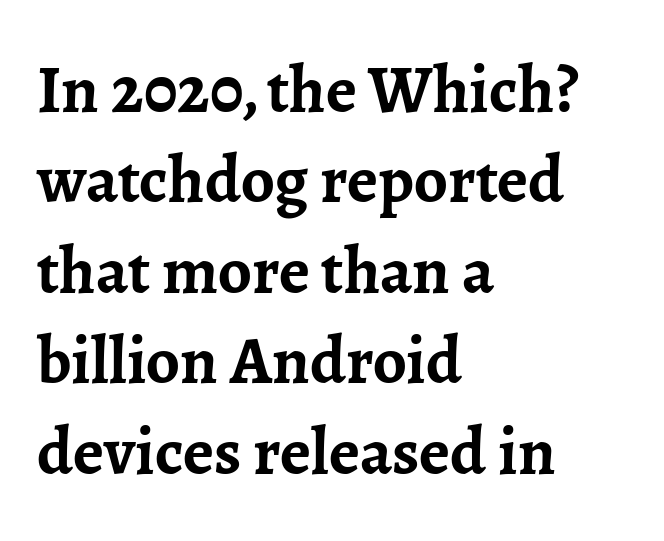
The image shows 67 px semibold serif type, upright; set left-aligned, normal line spacing (1.35x), normal letter spacing, not underlined; low stroke contrast and a medium x-height.
